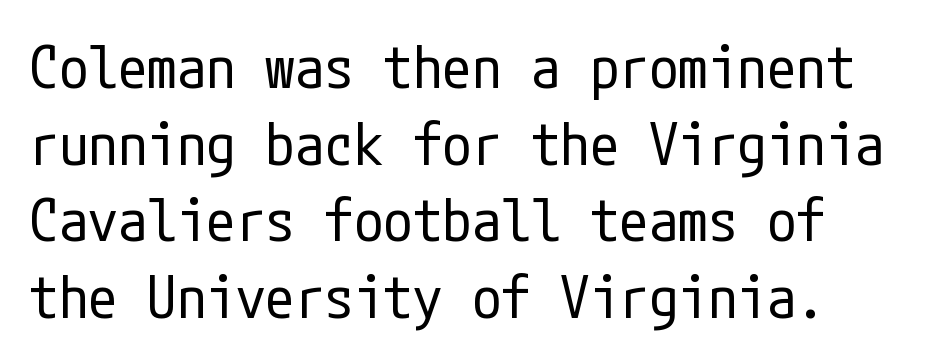
{"serif": "no", "italic": "no", "bold": "no", "weight": "regular", "width": "condensed", "stroke_contrast": "low", "x_height": "medium", "underline": "no", "line_spacing": "normal", "line_spacing_ratio": 1.3, "letter_spacing": "normal", "letter_spacing_em": 0.0, "glyph_px": 59}
